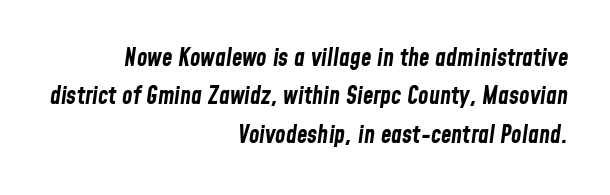
The foot of each line stays bare and open. The line texture is even and compact thanks to regular tracking. Honestly, the row spacing looks completely unremarkable. Visually the block forms a straight wall on the right and a jagged coastline on the left.
